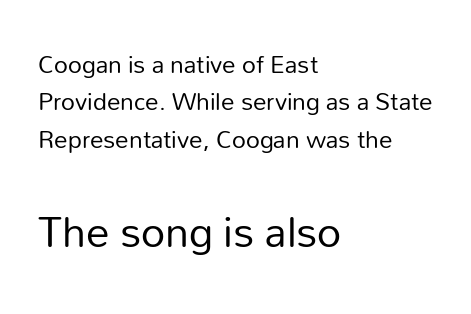
{"serif": "no", "italic": "no", "bold": "no", "weight": "regular", "width": "normal", "stroke_contrast": "low", "x_height": "medium", "monospaced": "no", "underline": "no", "align": "left", "line_spacing": "normal", "line_spacing_ratio": 1.38, "letter_spacing": "normal", "letter_spacing_em": 0.0, "larger_block": "second", "size_ratio": 1.74, "glyph_px": 47}
